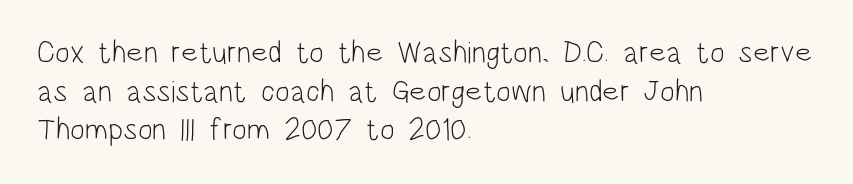
Q: Is the text bold? A: No.
Q: Is the text italic (slanted)? A: No, it is upright.
Q: Is the typeface a serif or a sans-serif typeface? A: Sans-serif.
Q: Is the text underlined? A: No.
Q: How is the paragraph aligned? A: Left-aligned.
Q: Is the spacing between letters normal or unusually wide? A: Normal.
Q: Is the spacing between lines tight, normal or loose? A: Normal.
Q: Width (condensed, normal, or wide)? A: Condensed.
Q: Stroke contrast? A: Low.
Q: x-height? A: Large.
Q: Monospaced? A: No.
